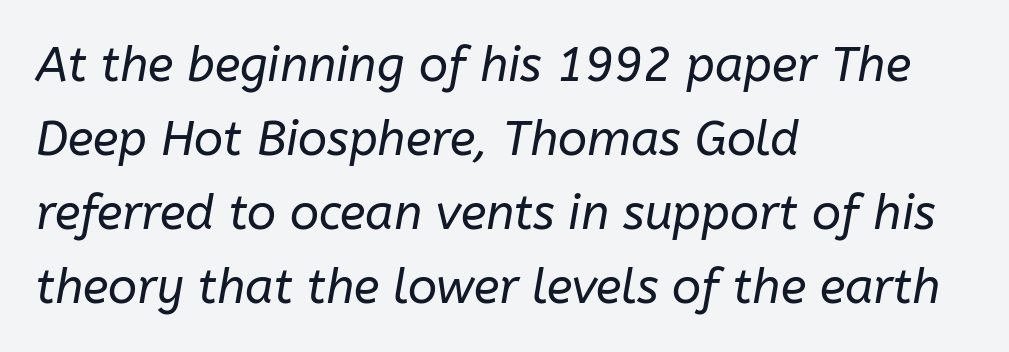
Reading down the column, the eye jumps a familiar distance to each next line. All the whitespace from short lines collects on the right. This reads as an unemphasized weight, regular at the heaviest. Any mark beneath the type? The region is blank. Character widths vary here, with narrow letters taking less room than wide ones. The letters are slanted; this is an italic face.
